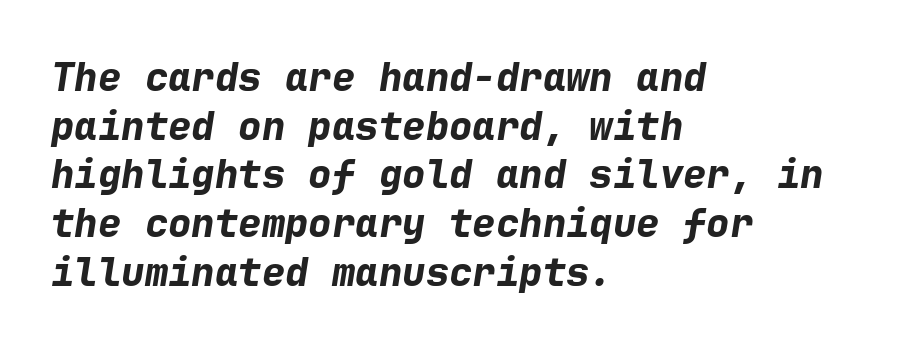
Q: Is the text bold? A: Yes.
Q: Is the text italic (slanted)? A: Yes, it leans right by about 9 degrees.
Q: Is the text underlined? A: No.
Q: How is the paragraph aligned? A: Left-aligned.
Q: Is the spacing between letters normal or unusually wide? A: Normal.
Q: Is the spacing between lines tight, normal or loose? A: Normal.
Q: Width (condensed, normal, or wide)? A: Normal.
Q: Stroke contrast? A: Low.
Q: x-height? A: Medium.
Q: Monospaced? A: Yes.
